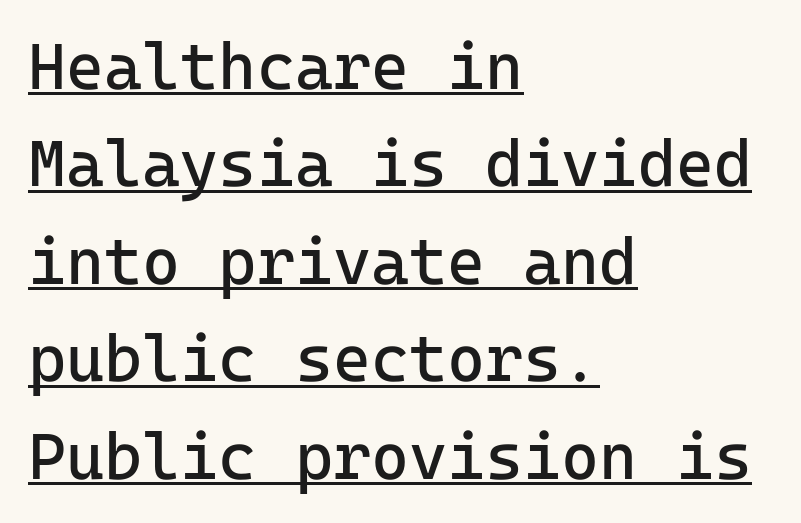
The image shows 65 px regular-weight sans-serif type, upright; set left-aligned, normal line spacing (1.5x), normal letter spacing, underlined; low stroke contrast and a medium x-height.
